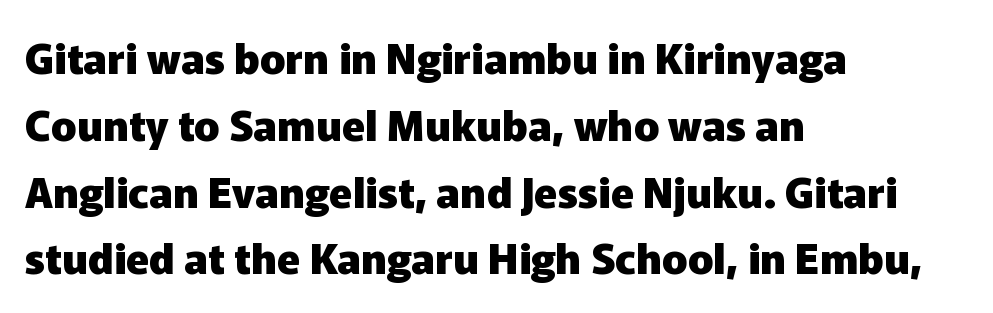
{"serif": "no", "italic": "no", "bold": "yes", "weight": "heavy", "width": "normal", "stroke_contrast": "low", "x_height": "medium", "monospaced": "no", "underline": "no", "align": "left", "line_spacing": "normal", "line_spacing_ratio": 1.59, "letter_spacing": "normal", "letter_spacing_em": 0.0, "glyph_px": 42}
